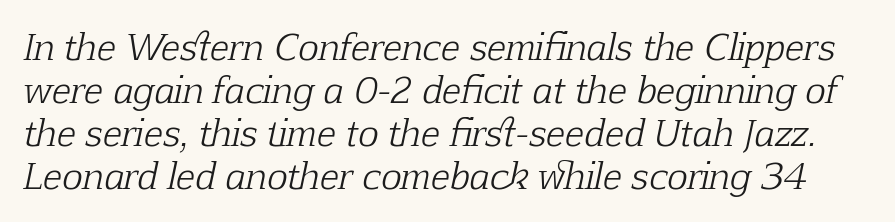
The image shows 35 px light serif type, italic (leaning right); set line spacing 1.23x, normal letter spacing, not underlined; low stroke contrast and a medium x-height.
